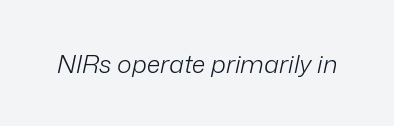
Q: Is the text bold? A: No.
Q: Is the text italic (slanted)? A: Yes, it leans right by about 12 degrees.
Q: Is the text underlined? A: No.
Q: Is the spacing between letters normal or unusually wide? A: Normal.
